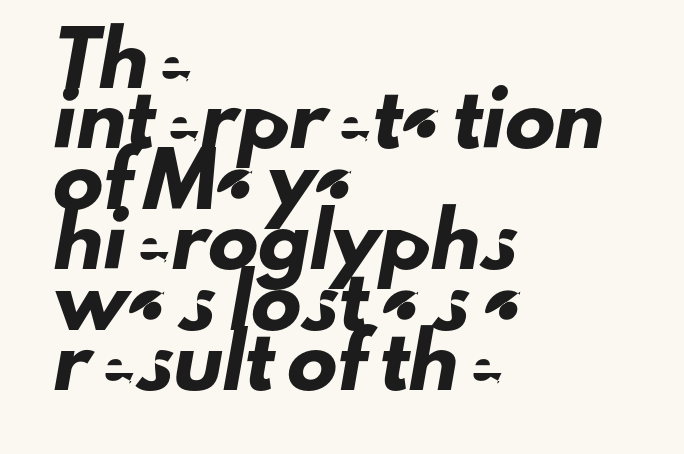
The image shows 50 px sans-serif type; set left-aligned, line spacing 1.21x, normal letter spacing, not underlined; low stroke contrast and a small x-height.
